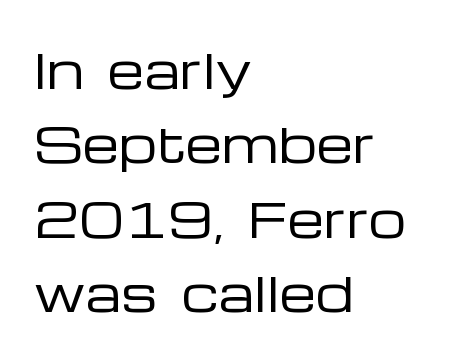
Descender tails drop into unmarked territory. Vertical strokes here are truly vertical. Alignment: flush left. Regular leading. Look at the tracking — it's just the regular setting, nothing added. No feet cap the strokes, marking this as sans-serif type.
